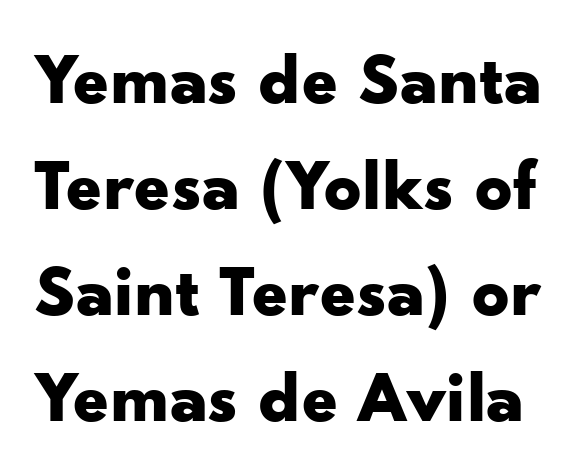
Q: Is the text bold? A: Yes.
Q: Is the text italic (slanted)? A: No, it is upright.
Q: Is the typeface a serif or a sans-serif typeface? A: Sans-serif.
Q: Is the text underlined? A: No.
Q: Is the spacing between letters normal or unusually wide? A: Normal.
Q: Is the spacing between lines tight, normal or loose? A: Normal.
Q: Width (condensed, normal, or wide)? A: Wide.
Q: Stroke contrast? A: Low.
Q: x-height? A: Small.
Q: Monospaced? A: No.
